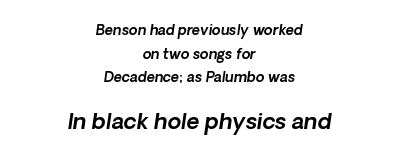
Line starts and ends both wander, symmetrically. Beneath every word, the page is bare. Look at the tracking — it's just the regular setting, nothing added. Does the leading feel generous? No, just average.
